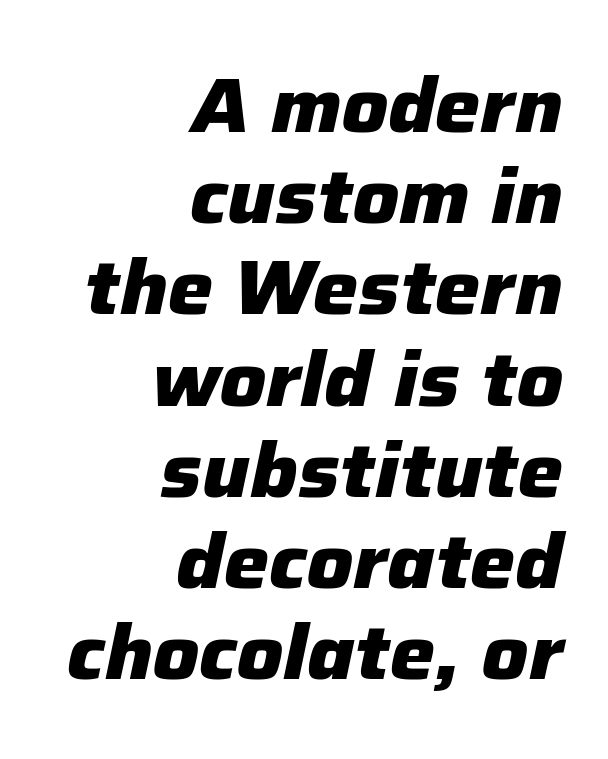
Q: Is the text bold? A: Yes.
Q: Is the text italic (slanted)? A: Yes, it leans right by about 12 degrees.
Q: Is the text underlined? A: No.
Q: How is the paragraph aligned? A: Right-aligned.
Q: Is the spacing between letters normal or unusually wide? A: Normal.
Q: Width (condensed, normal, or wide)? A: Normal.
Q: Stroke contrast? A: Low.
Q: x-height? A: Medium.
Q: Monospaced? A: No.
